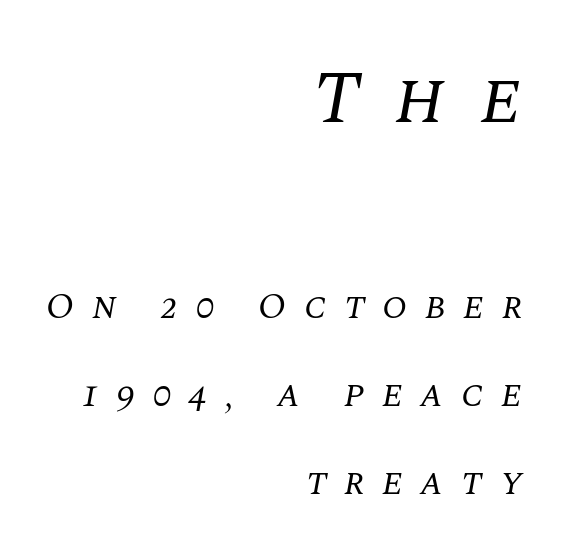
{"serif": "yes", "italic": "yes", "lean": "right", "slant_degrees": 10, "bold": "no", "weight": "regular", "width": "normal", "stroke_contrast": "medium", "x_height": "large", "monospaced": "no", "underline": "no", "align": "right", "line_spacing": "loose", "line_spacing_ratio": 2.38, "letter_spacing": "wide", "letter_spacing_em": 0.47, "larger_block": "first", "size_ratio": 2.0, "glyph_px": 74}
